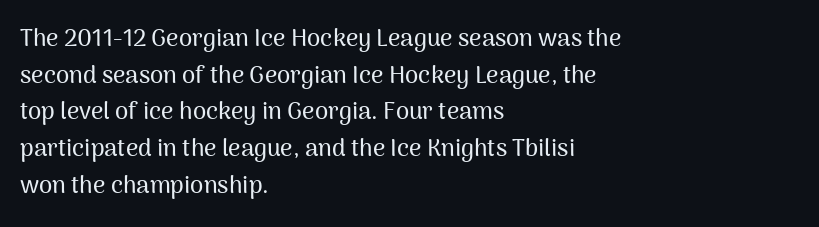
Unlike italic type, these characters show no tilt at all. Glyph-to-glyph distance matches everyday printed text. The line-height multiplier appears to be the usual default. The rag falls on the right side of this text block.
